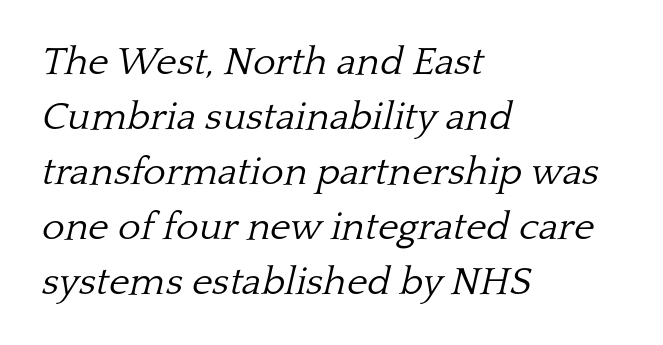
{"serif": "yes", "italic": "yes", "lean": "right", "slant_degrees": 13, "bold": "no", "weight": "light", "width": "normal", "stroke_contrast": "low", "x_height": "medium", "monospaced": "no", "underline": "no", "align": "left", "line_spacing": "normal", "line_spacing_ratio": 1.41, "letter_spacing": "normal", "letter_spacing_em": 0.0, "glyph_px": 39}
